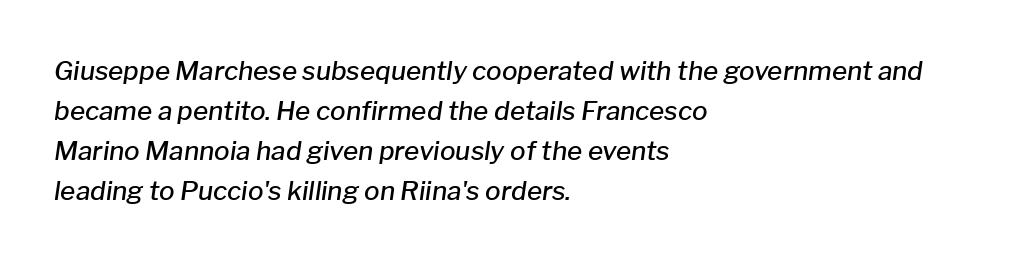
{"italic": "yes", "lean": "right", "slant_degrees": 8, "bold": "semi", "underline": "no", "align": "left", "line_spacing": "normal", "line_spacing_ratio": 1.54, "letter_spacing": "normal", "letter_spacing_em": 0.0, "glyph_px": 26}
